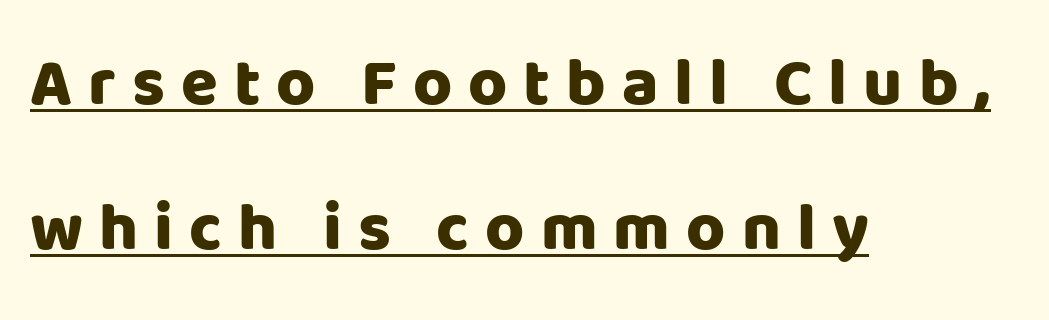
{"serif": "no", "italic": "no", "bold": "yes", "weight": "heavy", "width": "normal", "stroke_contrast": "low", "x_height": "large", "monospaced": "no", "underline": "yes", "align": "left", "line_spacing": "loose", "line_spacing_ratio": 2.17, "letter_spacing": "wide", "letter_spacing_em": 0.24, "glyph_px": 67}
